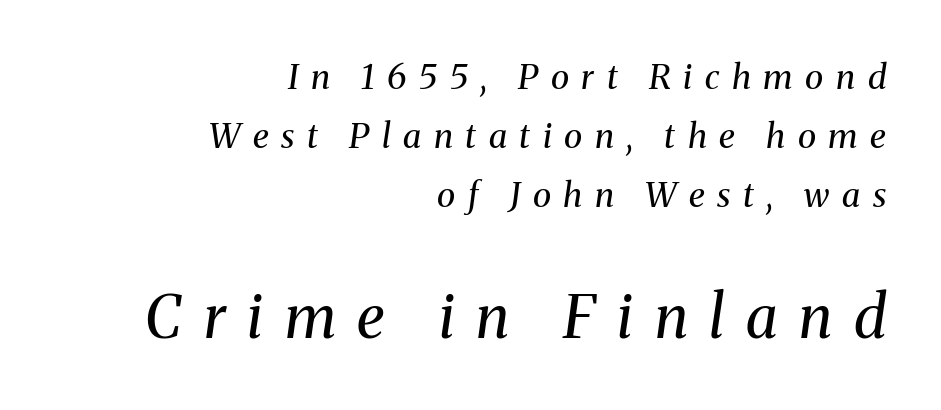
The second block has been scaled up relative to the first. A quiet, ordinary-to-light weight characterises the typeface. This rendering widens character spacing well past its baseline value. The type family on display is of the serif kind. The setting favours the right margin, as signatures and pull-quotes sometimes do. Notice how the stems are inclined rather than vertical — that's the hallmark of italics.
